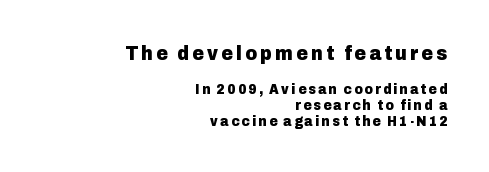
The initial chunk of copy outweighs the following chunk in type size. Leftover space on each line is placed entirely before the opening word. Does the weight exceed regular? Yes, all the way to bold. Leading is clearly below the norm, producing a dense column.
